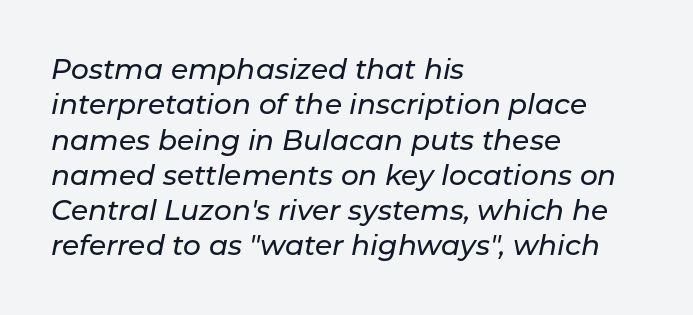
The image shows 28 px text type, italic (leaning right); set left-aligned, normal line spacing (1.26x), normal letter spacing, not underlined; low stroke contrast and a medium x-height.
